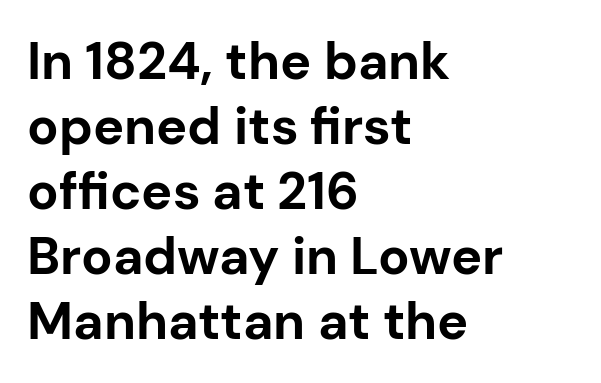
Are there feet on the stems? There aren't — it's a sans. Character widths vary here, with narrow letters taking less room than wide ones. The rows are spaced the way most documents space them. Has an underline been added? It has not. The characters look thick and weighty, a clear bold. The compositor pushed each line to the left boundary.
